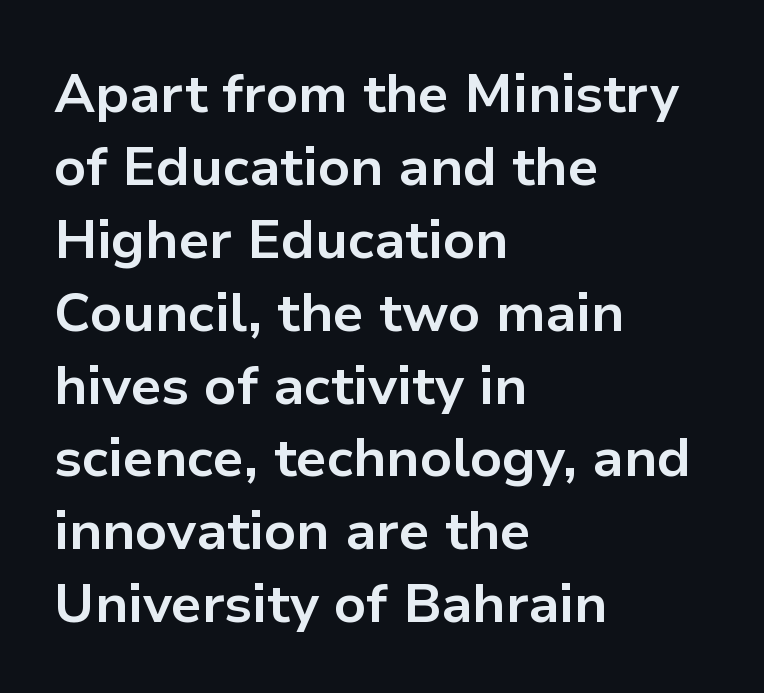
The image shows 54 px bold sans-serif type, upright; set left-aligned, normal line spacing (1.35x), normal letter spacing, not underlined; low stroke contrast and a medium x-height.
